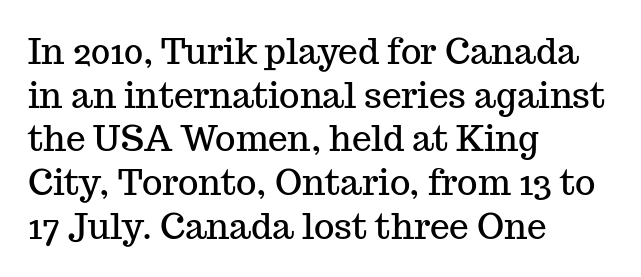
The image shows 35 px serif type, upright; set left-aligned, normal line spacing (1.25x), normal letter spacing, not underlined; medium stroke contrast and a medium x-height.
